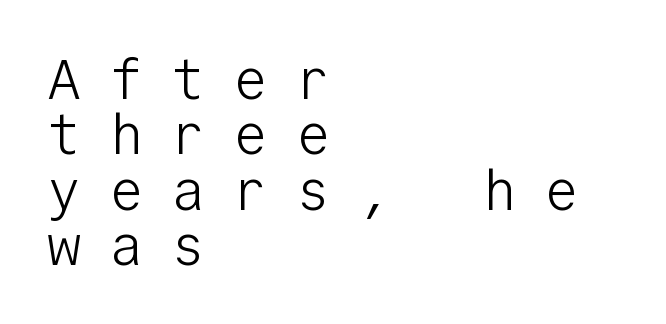
A typesetter would call this leading minimal, almost set solid. The rendering shows plain stroke endings on the letterforms — a sans-serif design. Underlining? Definitely not there. The font is comparable to plain body text, perhaps lighter.
